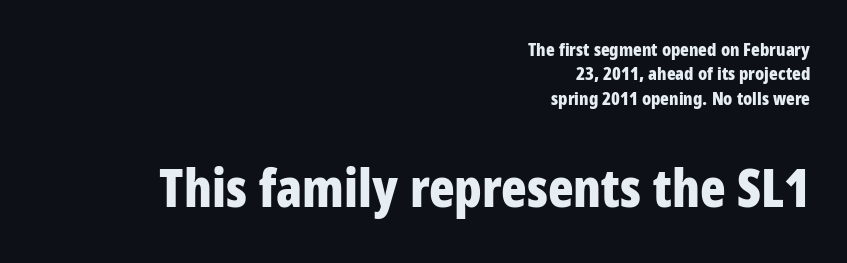
A bare baseline throughout the passage. This rendering leaves character spacing at its baseline value. Small over large — that's the arrangement of the two blocks here. Bold? Absolutely — the strokes are thick and heavy. Every character sits straight up, as roman type does.
